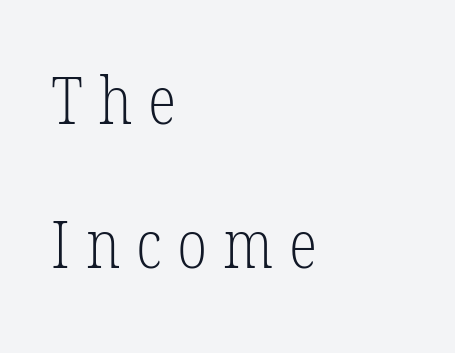
The lettering stays uniformly vertical, giving the passage a roman look. The face used here is proportionally spaced, like ordinary book or web type. The passage is arranged the way most books set body copy — flush left. The font sits on the lighter half of the weight spectrum, regular included. A typesetter would call this heavily tracked-out type. Regarding leading, the lines here are spaced well apart.
